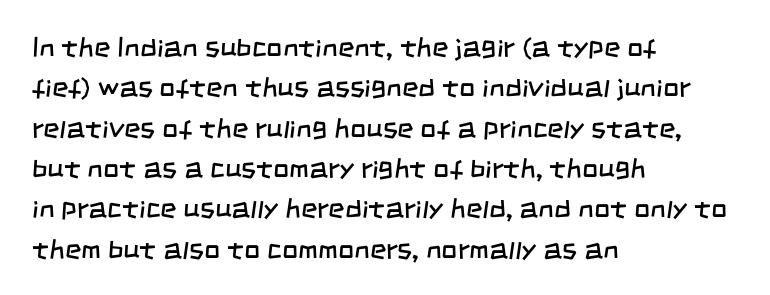
A quiet, ordinary-to-light weight characterises the typeface. The rendering uses natural spacing where letterforms have individual widths. Font category for this specimen: sans-serif. The passage shown stacks its lines at a standard gap. The area under the type is left untouched. Spacing between characters is what you'd get straight out of the box.
